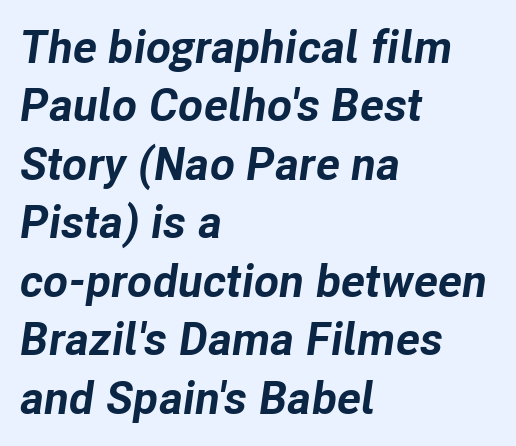
Q: Is the text bold? A: Yes.
Q: Is the text italic (slanted)? A: Yes, it leans right by about 8 degrees.
Q: Is the text underlined? A: No.
Q: How is the paragraph aligned? A: Left-aligned.
Q: Is the spacing between letters normal or unusually wide? A: Normal.
Q: Is the spacing between lines tight, normal or loose? A: Normal.
Q: Width (condensed, normal, or wide)? A: Normal.
Q: Stroke contrast? A: Low.
Q: x-height? A: Medium.
Q: Monospaced? A: No.
